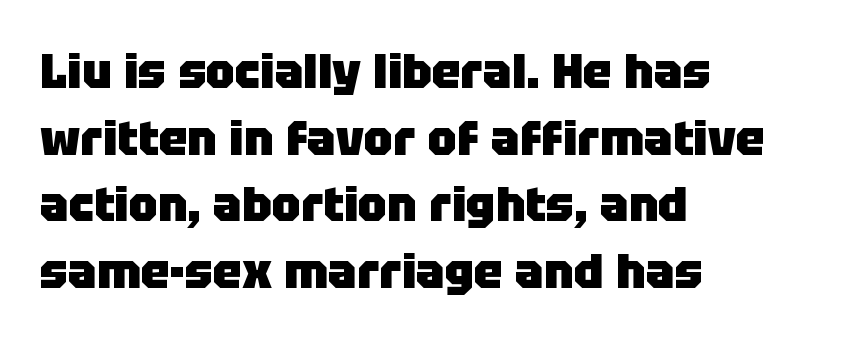
Q: Is the text bold? A: Yes.
Q: Is the text italic (slanted)? A: No, it is upright.
Q: Is the typeface a serif or a sans-serif typeface? A: Sans-serif.
Q: Is the text underlined? A: No.
Q: How is the paragraph aligned? A: Left-aligned.
Q: Is the spacing between letters normal or unusually wide? A: Normal.
Q: Is the spacing between lines tight, normal or loose? A: Normal.
Q: Width (condensed, normal, or wide)? A: Normal.
Q: Stroke contrast? A: Low.
Q: x-height? A: Large.
Q: Monospaced? A: No.
